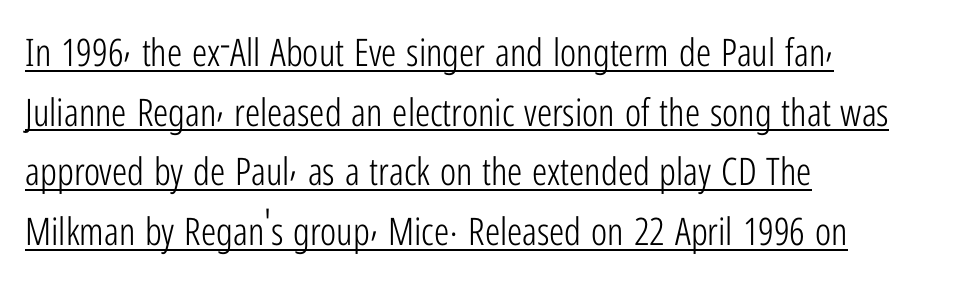
Q: Is the text bold? A: No.
Q: Is the text italic (slanted)? A: No, it is upright.
Q: Is the typeface a serif or a sans-serif typeface? A: Sans-serif.
Q: Is the text underlined? A: Yes.
Q: How is the paragraph aligned? A: Left-aligned.
Q: Is the spacing between letters normal or unusually wide? A: Normal.
Q: Is the spacing between lines tight, normal or loose? A: Normal.
Q: Width (condensed, normal, or wide)? A: Condensed.
Q: Stroke contrast? A: Low.
Q: x-height? A: Medium.
Q: Monospaced? A: No.
